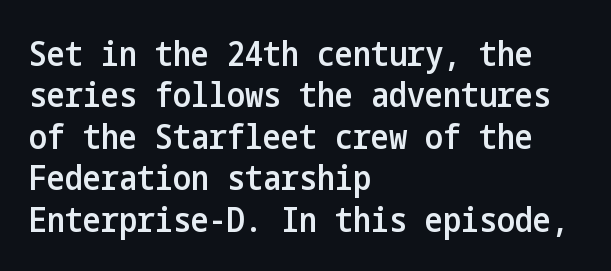
{"serif": "no", "italic": "no", "bold": "semi", "weight": "semibold", "width": "condensed", "stroke_contrast": "low", "x_height": "medium", "underline": "no", "align": "left", "line_spacing_ratio": 1.22, "letter_spacing": "normal", "letter_spacing_em": 0.0, "glyph_px": 34}
